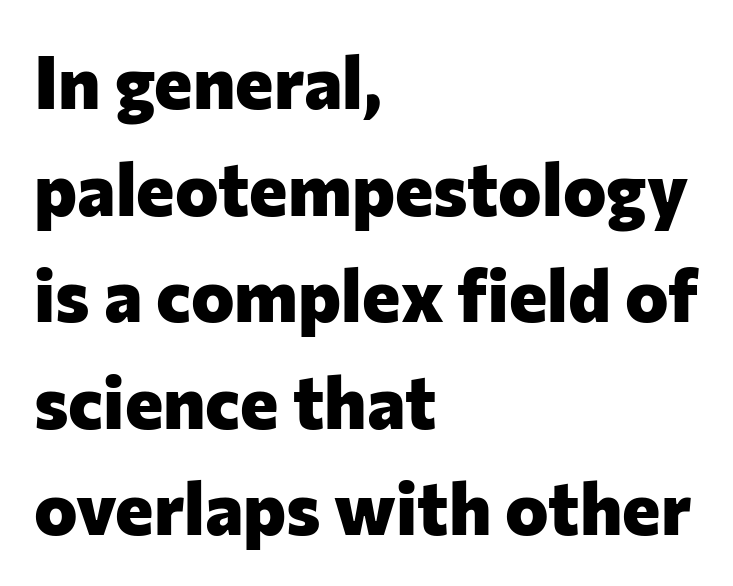
Q: Is the text bold? A: Yes.
Q: Is the text italic (slanted)? A: No, it is upright.
Q: Is the typeface a serif or a sans-serif typeface? A: Sans-serif.
Q: Is the text underlined? A: No.
Q: How is the paragraph aligned? A: Left-aligned.
Q: Is the spacing between letters normal or unusually wide? A: Normal.
Q: Is the spacing between lines tight, normal or loose? A: Normal.
Q: Width (condensed, normal, or wide)? A: Normal.
Q: Stroke contrast? A: Low.
Q: x-height? A: Medium.
Q: Monospaced? A: No.
